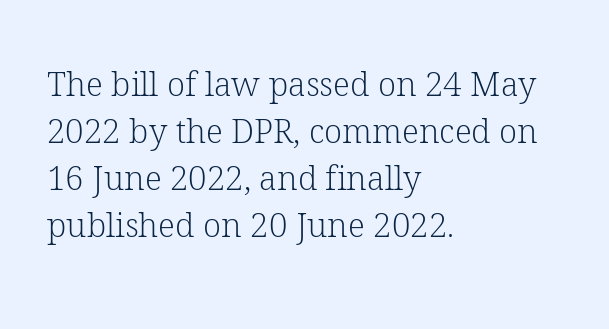
Q: Is the text bold? A: No.
Q: Is the text italic (slanted)? A: No, it is upright.
Q: Is the typeface a serif or a sans-serif typeface? A: Serif.
Q: Is the text underlined? A: No.
Q: How is the paragraph aligned? A: Left-aligned.
Q: Is the spacing between letters normal or unusually wide? A: Normal.
Q: Is the spacing between lines tight, normal or loose? A: Normal.
Q: Width (condensed, normal, or wide)? A: Normal.
Q: Stroke contrast? A: Low.
Q: x-height? A: Medium.
Q: Monospaced? A: No.
